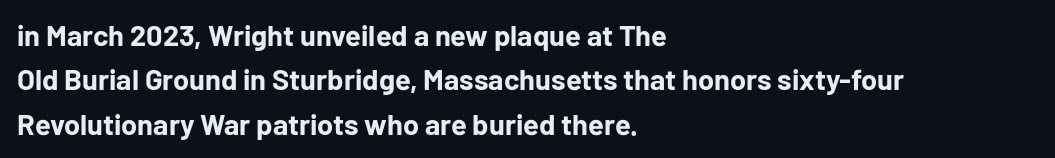
Q: Is the text bold? A: Yes.
Q: Is the text italic (slanted)? A: No, it is upright.
Q: Is the typeface a serif or a sans-serif typeface? A: Sans-serif.
Q: Is the text underlined? A: No.
Q: How is the paragraph aligned? A: Left-aligned.
Q: Is the spacing between letters normal or unusually wide? A: Normal.
Q: Is the spacing between lines tight, normal or loose? A: Normal.
Q: Width (condensed, normal, or wide)? A: Normal.
Q: Stroke contrast? A: Low.
Q: x-height? A: Medium.
Q: Monospaced? A: No.
